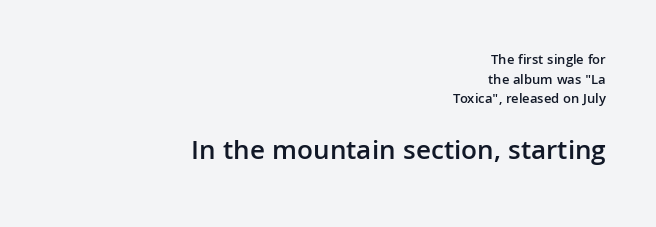
{"serif": "no", "italic": "no", "bold": "semi", "weight": "semibold", "width": "normal", "stroke_contrast": "low", "x_height": "medium", "monospaced": "no", "underline": "no", "align": "right", "line_spacing": "normal", "line_spacing_ratio": 1.4, "letter_spacing": "normal", "letter_spacing_em": 0.0, "larger_block": "second", "size_ratio": 2.0, "glyph_px": 28}
